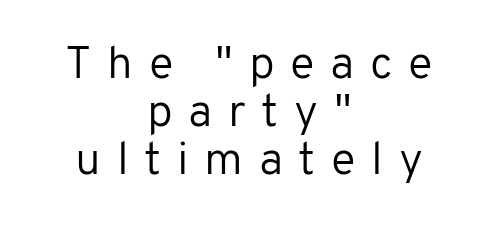
Q: Is the text bold? A: No.
Q: Is the text italic (slanted)? A: No, it is upright.
Q: Is the typeface a serif or a sans-serif typeface? A: Sans-serif.
Q: Is the text underlined? A: No.
Q: How is the paragraph aligned? A: Centered.
Q: Is the spacing between letters normal or unusually wide? A: Unusually wide.
Q: Is the spacing between lines tight, normal or loose? A: Tight.
Q: Width (condensed, normal, or wide)? A: Normal.
Q: Stroke contrast? A: Low.
Q: x-height? A: Medium.
Q: Monospaced? A: No.
